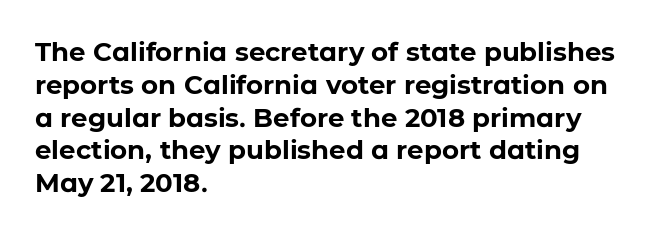
Q: Is the text bold? A: Yes.
Q: Is the text italic (slanted)? A: No, it is upright.
Q: Is the text underlined? A: No.
Q: How is the paragraph aligned? A: Left-aligned.
Q: Is the spacing between letters normal or unusually wide? A: Normal.
Q: Is the spacing between lines tight, normal or loose? A: Normal.
